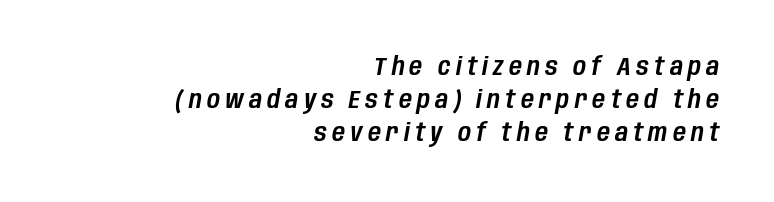
The image shows 25 px text type, italic (leaning right); set right-aligned, normal line spacing (1.32x), unusually wide letter spacing (+0.21 em), not underlined.
